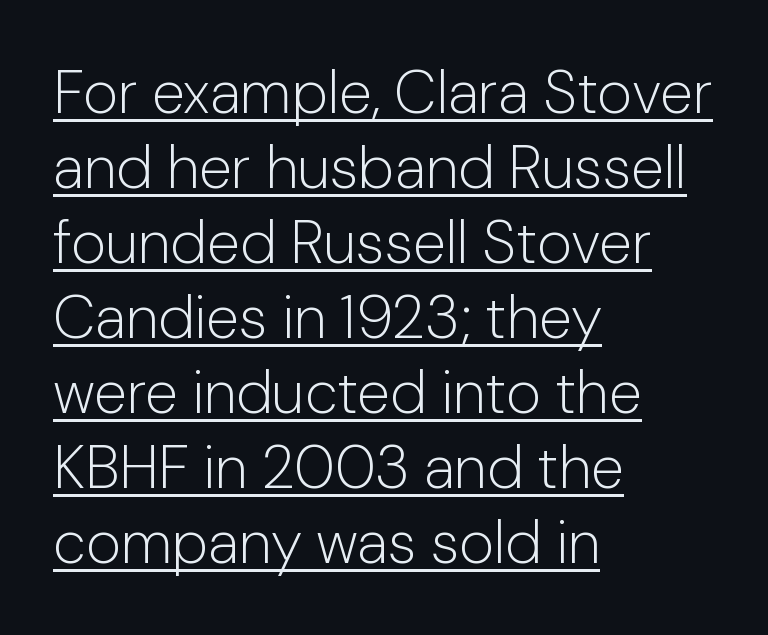
The gaps between neighbouring characters are ordinary and unremarkable. Proportional: the letters do not fall into vertical columns. Every character sits straight up, as roman type does. Each new line begins a customary step beneath the previous one. Caption: lettering with a line underneath.
